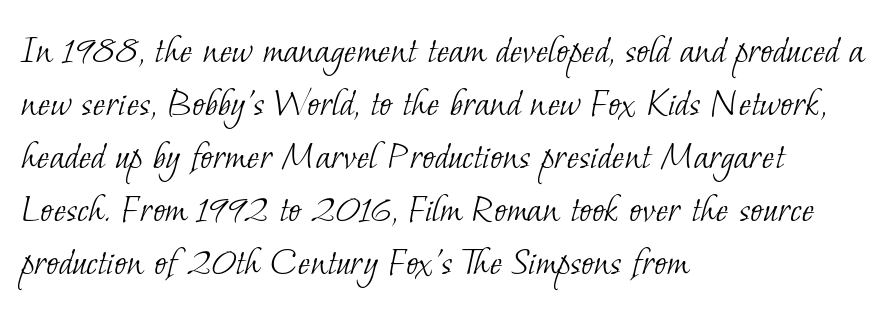
The image shows 42 px light serif type; set left-aligned, normal line spacing (1.26x), normal letter spacing, not underlined; low stroke contrast and a small x-height.
